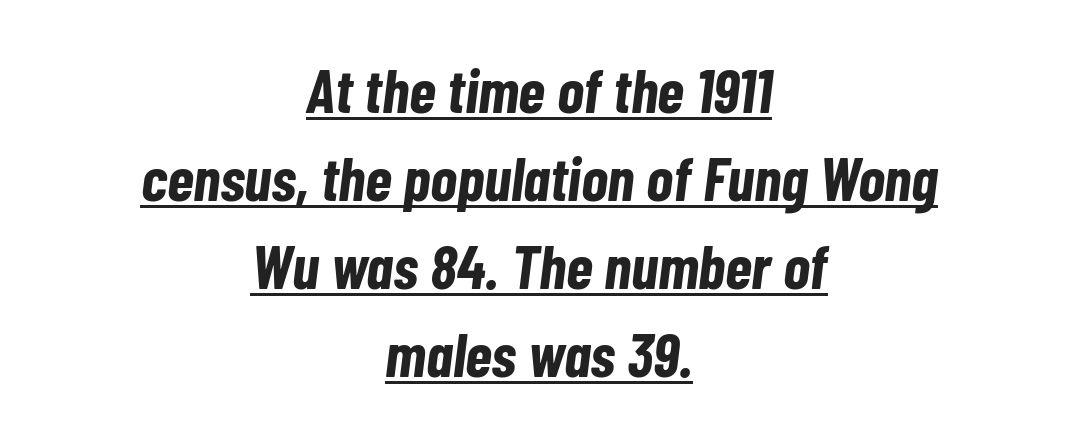
{"italic": "yes", "lean": "right", "slant_degrees": 7, "bold": "yes", "weight": "bold", "width": "condensed", "stroke_contrast": "low", "x_height": "medium", "monospaced": "no", "underline": "yes", "align": "center", "line_spacing": "normal", "line_spacing_ratio": 1.42, "letter_spacing": "normal", "letter_spacing_em": 0.0, "glyph_px": 62}
